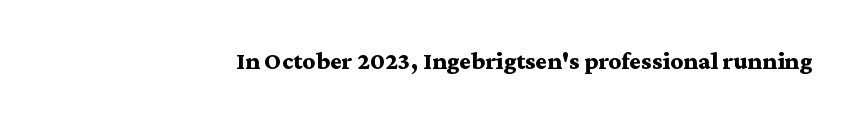
{"italic": "no", "bold": "yes", "underline": "no", "align": "right", "letter_spacing": "normal", "letter_spacing_em": 0.0, "glyph_px": 25}
